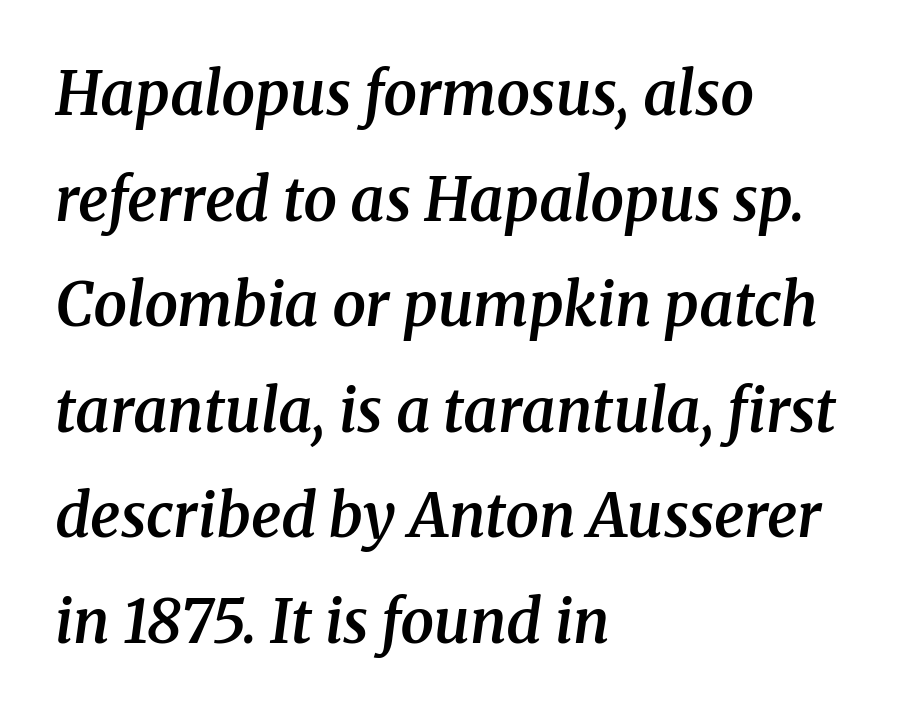
Q: Is the text bold? A: Semi-bold.
Q: Is the text italic (slanted)? A: Yes, it leans right by about 8 degrees.
Q: Is the typeface a serif or a sans-serif typeface? A: Serif.
Q: Is the text underlined? A: No.
Q: How is the paragraph aligned? A: Left-aligned.
Q: Is the spacing between letters normal or unusually wide? A: Normal.
Q: Width (condensed, normal, or wide)? A: Normal.
Q: Stroke contrast? A: Medium.
Q: x-height? A: Medium.
Q: Monospaced? A: No.
